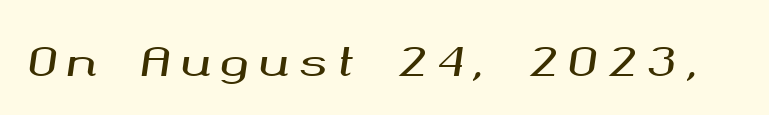
The image shows 39 px wide type, italic (leaning right); set unusually wide letter spacing (+0.26 em), not underlined; medium stroke contrast and a medium x-height.
